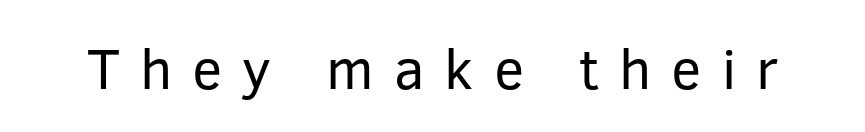
The typeface chosen for these lines omits serifs. In terms of posture, this sample is upright. Stems here are at most as thick as an everyday book face. Proportional: the letters do not fall into vertical columns. The letters are spread apart with noticeably loose tracking. Lines of text with bare space underneath.
